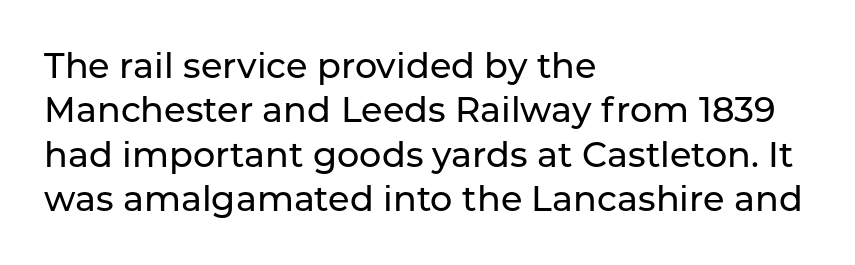
The image shows 35 px sans-serif type, upright; set left-aligned, normal line spacing (1.27x), normal letter spacing, not underlined; low stroke contrast and a medium x-height.
